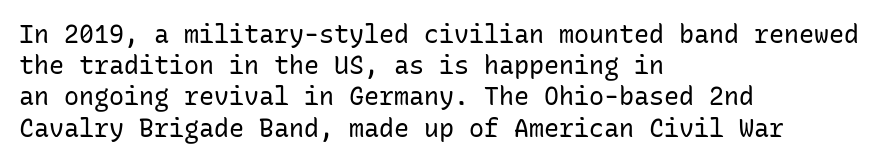
Q: Is the text bold? A: No.
Q: Is the text italic (slanted)? A: No, it is upright.
Q: Is the text underlined? A: No.
Q: How is the paragraph aligned? A: Left-aligned.
Q: Is the spacing between letters normal or unusually wide? A: Normal.
Q: Is the spacing between lines tight, normal or loose? A: Normal.
